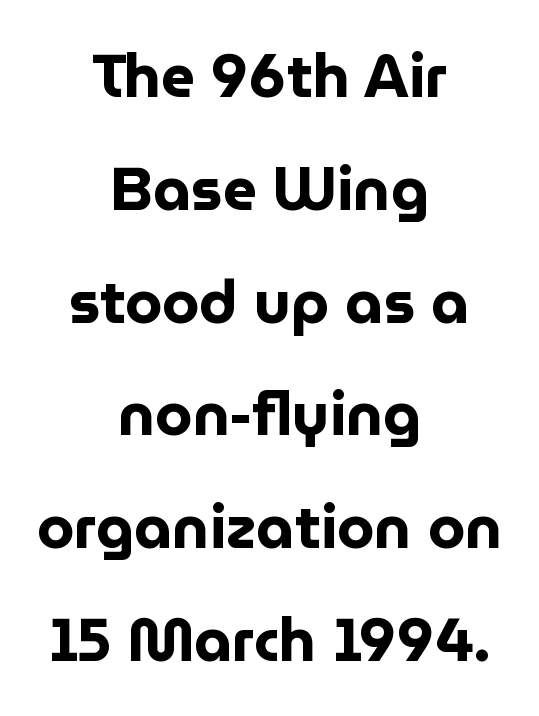
Weight: bold. Every row of glyphs is offset so its center matches the block's center. The type is set solid horizontally, with unmodified tracking. Do the characters align in a grid? No, the font is proportional. The font's upright variant was chosen for this text. The typeface chosen for these lines omits serifs.
